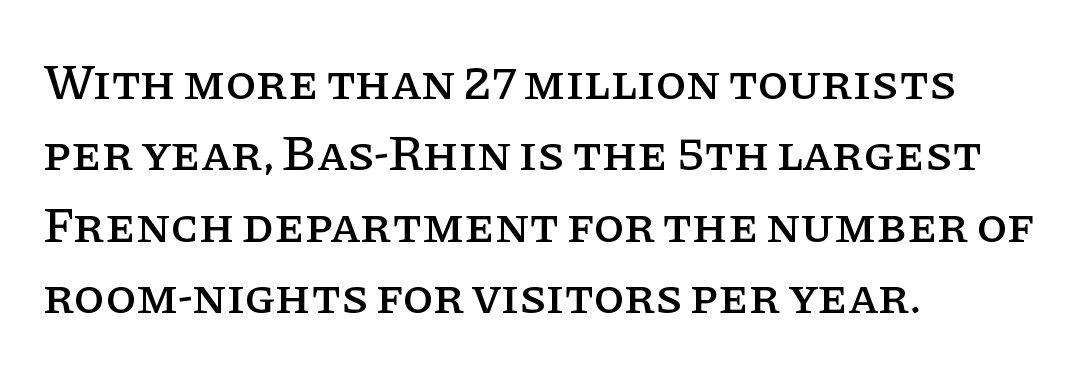
{"serif": "yes", "italic": "no", "width": "normal", "stroke_contrast": "low", "x_height": "large", "monospaced": "no", "underline": "no", "align": "left", "line_spacing": "normal", "line_spacing_ratio": 1.43, "letter_spacing": "normal", "letter_spacing_em": 0.0, "glyph_px": 50}
